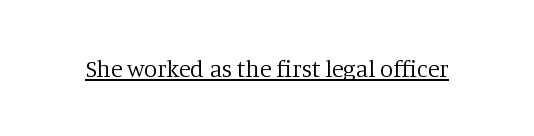
Q: Is the text bold? A: No.
Q: Is the text italic (slanted)? A: No, it is upright.
Q: Is the text underlined? A: Yes.
Q: Is the spacing between letters normal or unusually wide? A: Normal.
